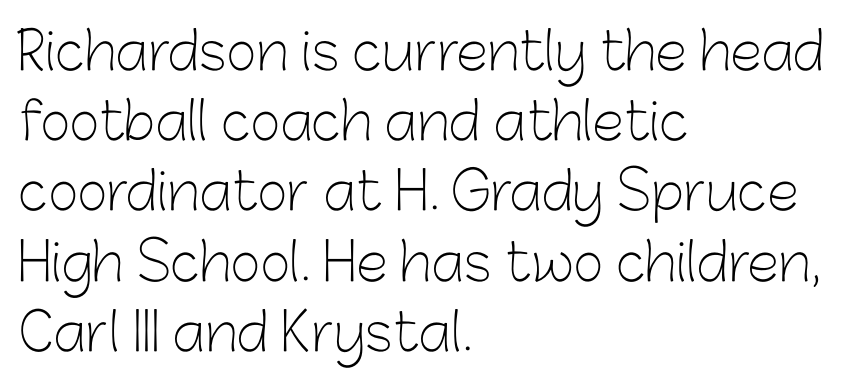
The image shows 52 px light sans-serif type, upright; set left-aligned, normal line spacing (1.35x), normal letter spacing, not underlined; low stroke contrast and a medium x-height.
